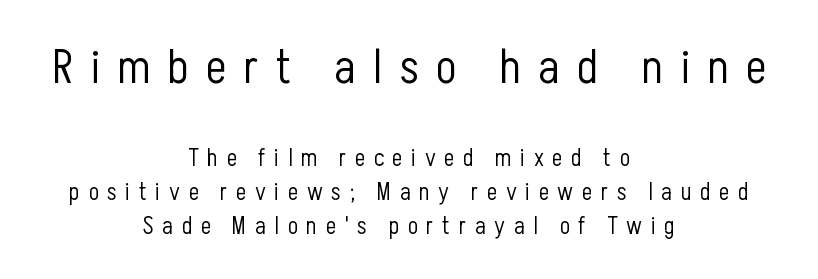
{"serif": "no", "italic": "no", "bold": "no", "weight": "light", "width": "condensed", "stroke_contrast": "low", "x_height": "medium", "monospaced": "no", "underline": "no", "align": "center", "line_spacing": "normal", "line_spacing_ratio": 1.42, "letter_spacing": "wide", "letter_spacing_em": 0.36, "larger_block": "first", "size_ratio": 2.0, "glyph_px": 48}
